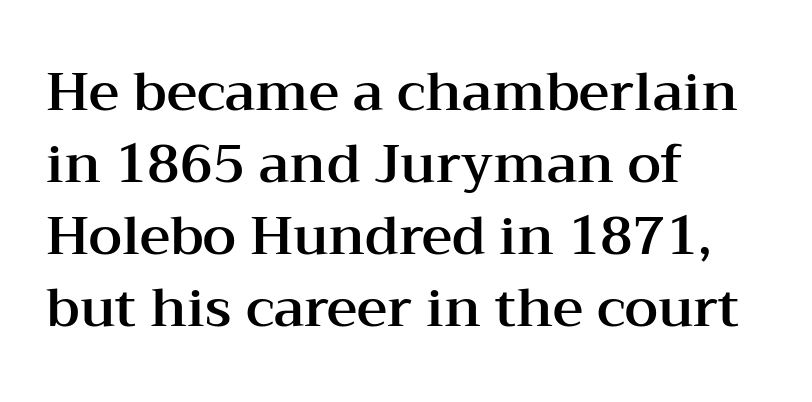
The image shows 53 px wide serif type, upright; set left-aligned, normal line spacing (1.36x), normal letter spacing, not underlined; medium stroke contrast and a medium x-height.
